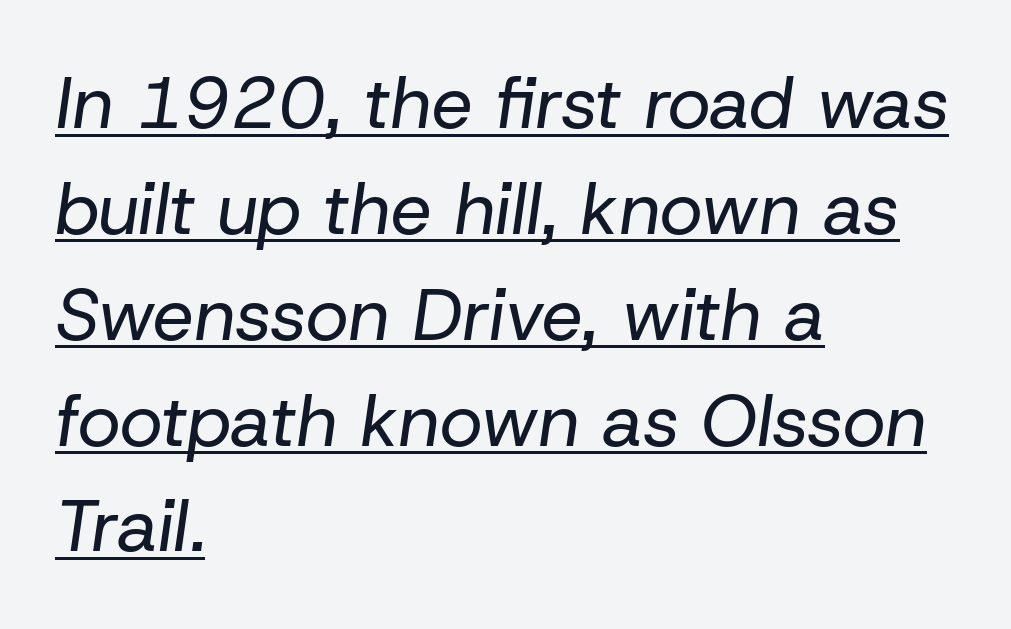
Character widths vary here, with narrow letters taking less room than wide ones. How are the letters spaced? Ordinarily, with no added tracking. Does the copy run flush right? No — it runs flush left. Vertical spacing — default. The whole block is typeset with a tilt. Heft: none added — not bold.
